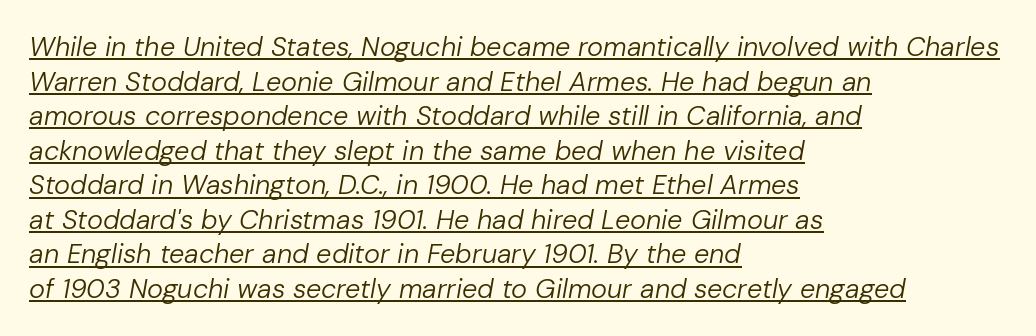
{"italic": "yes", "lean": "right", "slant_degrees": 10, "bold": "no", "underline": "yes", "align": "left", "line_spacing": "normal", "line_spacing_ratio": 1.28, "letter_spacing": "normal", "letter_spacing_em": 0.0, "glyph_px": 27}
